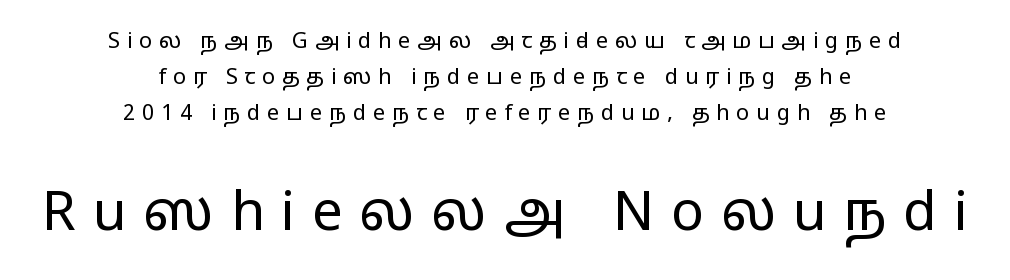
The image shows 55 px regular-weight, wide sans-serif type, upright; set centered, normal line spacing (1.63x), unusually wide letter spacing (+0.3 em), not underlined; the second (bottom) block is 2.5x larger; low stroke contrast and a medium x-height.
